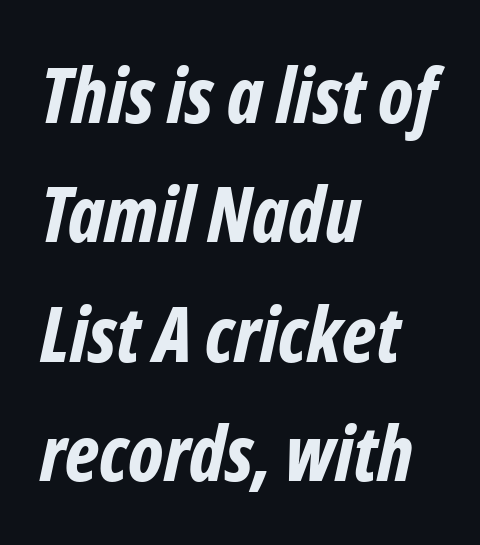
Q: Is the text bold? A: Yes.
Q: Is the text italic (slanted)? A: Yes, it leans right by about 12 degrees.
Q: Is the text underlined? A: No.
Q: How is the paragraph aligned? A: Left-aligned.
Q: Is the spacing between letters normal or unusually wide? A: Normal.
Q: Is the spacing between lines tight, normal or loose? A: Normal.
Q: Width (condensed, normal, or wide)? A: Condensed.
Q: Stroke contrast? A: Low.
Q: x-height? A: Medium.
Q: Monospaced? A: No.
